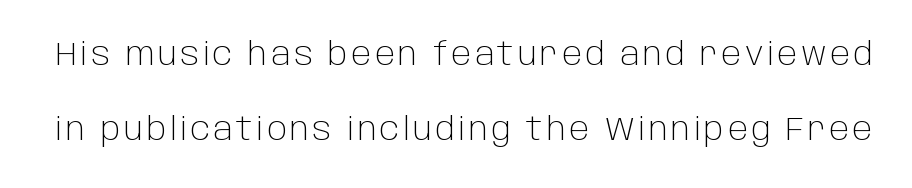
Nope, not italic — everything's standing straight. Vertical stems look standard width or narrower in stroke. Proportional: the letters do not fall into vertical columns. Vertical spacing — loose.
